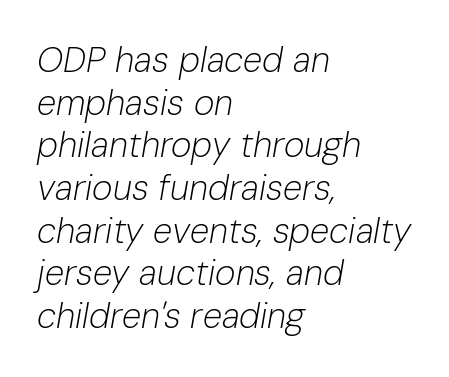
Q: Is the text bold? A: No.
Q: Is the text italic (slanted)? A: Yes, it leans right by about 10 degrees.
Q: Is the text underlined? A: No.
Q: How is the paragraph aligned? A: Left-aligned.
Q: Is the spacing between letters normal or unusually wide? A: Normal.
Q: Width (condensed, normal, or wide)? A: Normal.
Q: Stroke contrast? A: Low.
Q: x-height? A: Medium.
Q: Monospaced? A: No.
